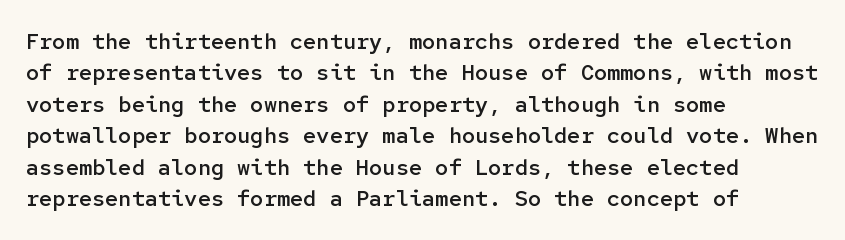
Successive baselines arrive at the customary interval. Horizontally, the lines are justified to the leading edge only. Short note: letters normally spaced. Emphasis by weight is partial: semibold. The gap between lines stays unmarked. Ordinary non-slanted type is in use.
